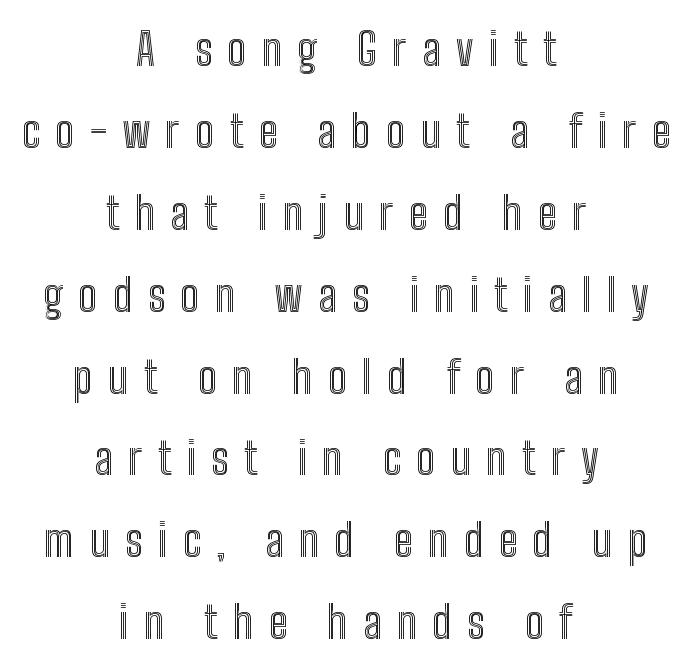
Q: Is the text italic (slanted)? A: No, it is upright.
Q: Is the text underlined? A: No.
Q: How is the paragraph aligned? A: Centered.
Q: Is the spacing between letters normal or unusually wide? A: Unusually wide.
Q: Width (condensed, normal, or wide)? A: Condensed.
Q: x-height? A: Medium.
Q: Monospaced? A: No.
